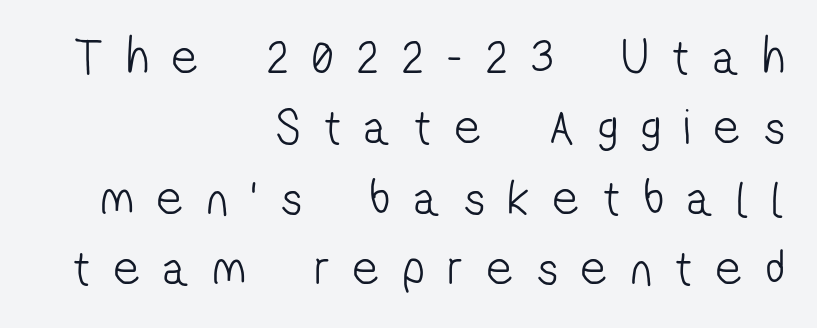
The image shows 50 px light, condensed sans-serif type; set right-aligned, normal line spacing (1.41x), unusually wide letter spacing (+0.48 em), not underlined; low stroke contrast and a medium x-height.
